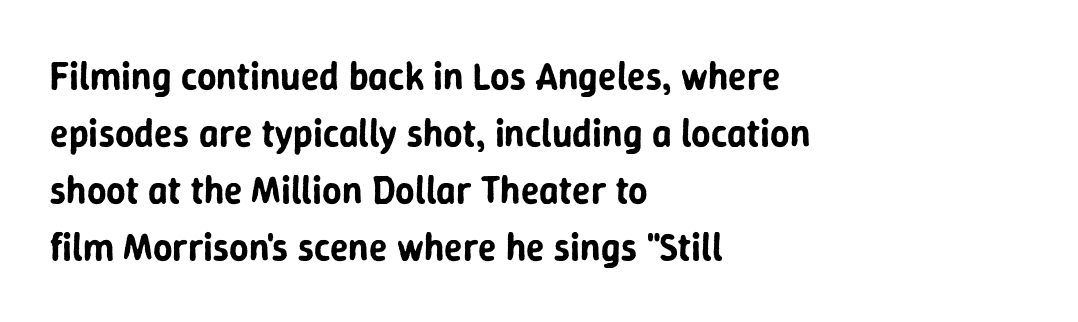
The image shows 38 px sans-serif type, upright; set left-aligned, normal line spacing (1.5x), normal letter spacing, not underlined; low stroke contrast and a medium x-height.
